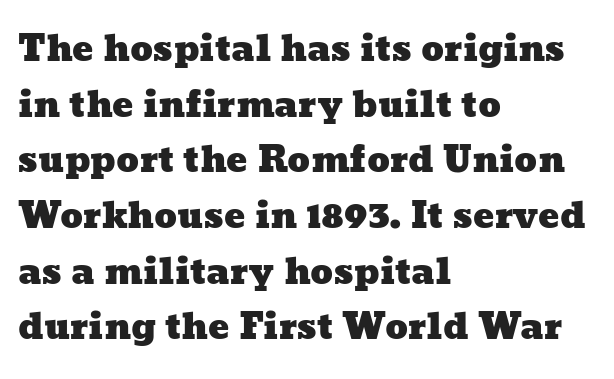
The image shows 35 px wide type; set left-aligned, normal line spacing (1.59x), normal letter spacing, not underlined; low stroke contrast and a medium x-height.
